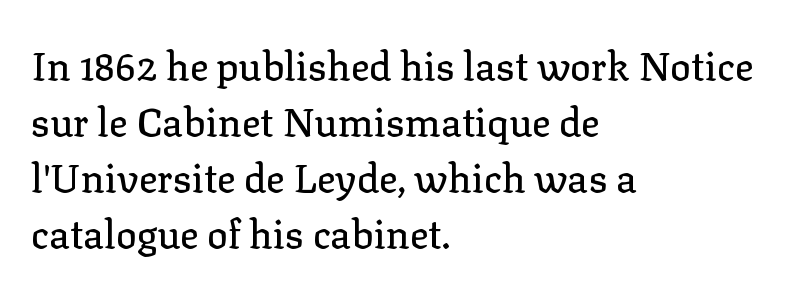
{"serif": "yes", "italic": "no", "width": "normal", "stroke_contrast": "low", "x_height": "medium", "monospaced": "no", "underline": "no", "align": "left", "line_spacing": "normal", "line_spacing_ratio": 1.44, "letter_spacing": "normal", "letter_spacing_em": 0.0, "glyph_px": 39}
